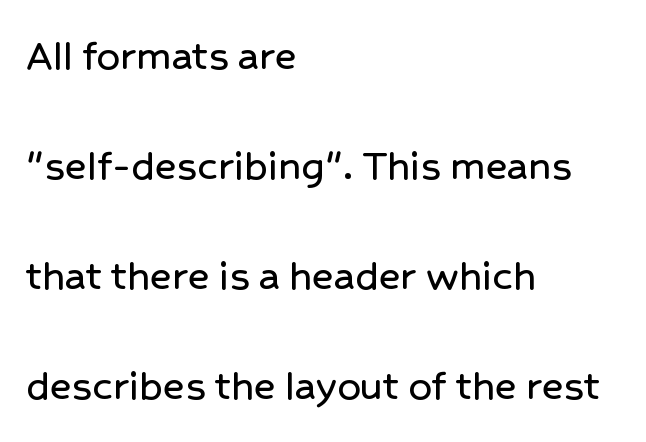
Line beginnings align vertically; line endings do not. Clear beneath every line of the passage. No feet cap the strokes, marking this as sans-serif type. Does the lettering tilt? It doesn't — this is upright. Default kerning and tracking; the words read as compact shapes.
